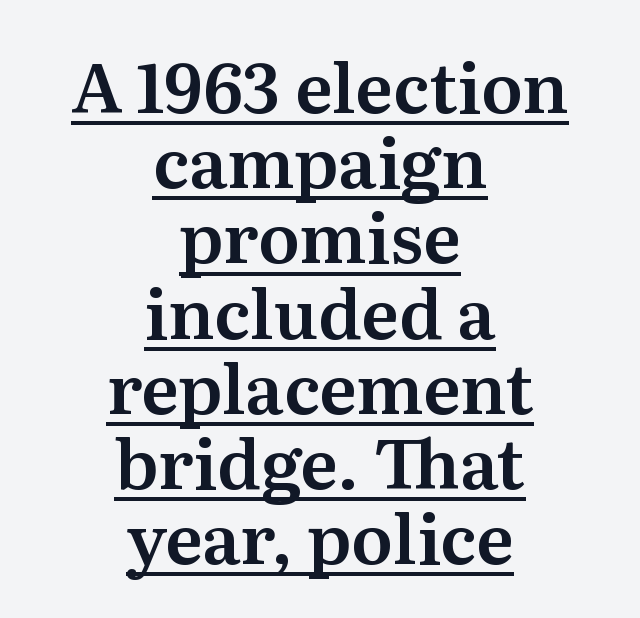
Q: Is the text italic (slanted)? A: No, it is upright.
Q: Is the typeface a serif or a sans-serif typeface? A: Serif.
Q: Is the text underlined? A: Yes.
Q: How is the paragraph aligned? A: Centered.
Q: Is the spacing between letters normal or unusually wide? A: Normal.
Q: Is the spacing between lines tight, normal or loose? A: Tight.
Q: Width (condensed, normal, or wide)? A: Normal.
Q: Stroke contrast? A: Medium.
Q: x-height? A: Medium.
Q: Monospaced? A: No.
